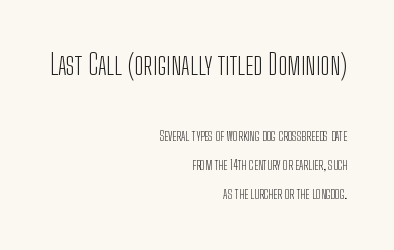
Q: Is the text bold? A: No.
Q: Is the text italic (slanted)? A: No, it is upright.
Q: Is the typeface a serif or a sans-serif typeface? A: Sans-serif.
Q: Is the text underlined? A: No.
Q: How is the paragraph aligned? A: Right-aligned.
Q: Is the spacing between letters normal or unusually wide? A: Normal.
Q: Is the spacing between lines tight, normal or loose? A: Loose.
Q: Which block of text is set in a larger size, the first (top) or the second (bottom)? A: The first (top) one.
Q: Width (condensed, normal, or wide)? A: Condensed.
Q: Stroke contrast? A: Low.
Q: x-height? A: Medium.
Q: Monospaced? A: No.
